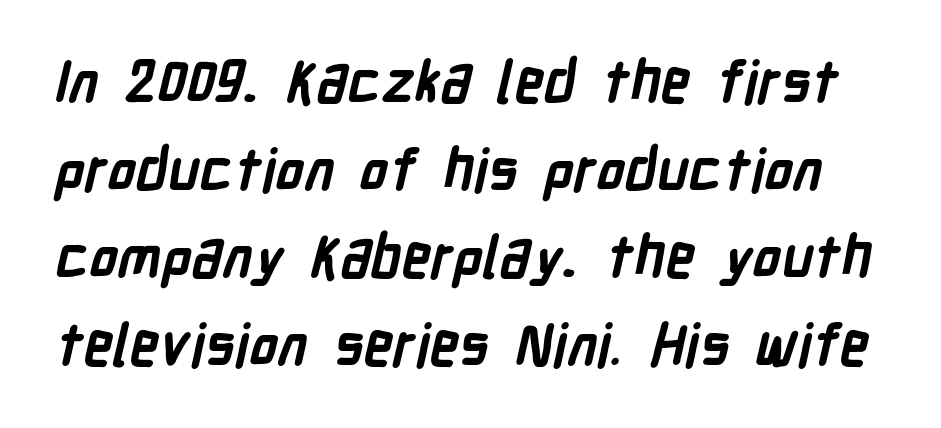
Whoever set this chose a conventional vertical rhythm. Underlining? Definitely not there. This sample has the flowing, uneven cadence of proportional lettering. The passage shown is typeset with a sans-serif family. Tracking here is standard; glyphs follow each other at the usual distance.
